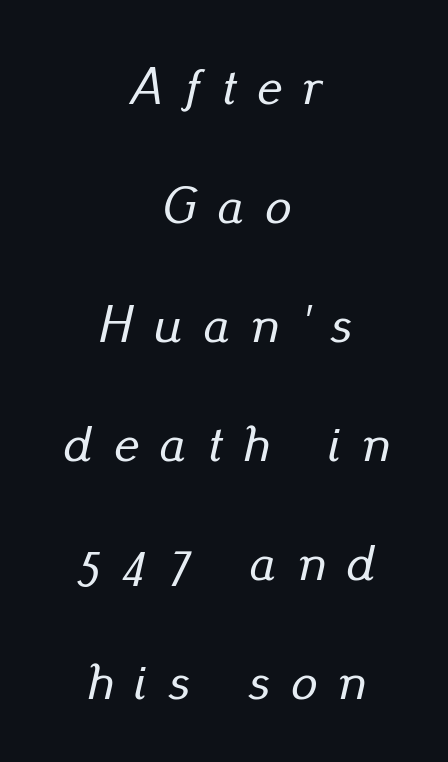
{"italic": "yes", "lean": "right", "slant_degrees": 13, "width": "normal", "stroke_contrast": "low", "x_height": "small", "monospaced": "no", "underline": "no", "align": "center", "line_spacing": "loose", "line_spacing_ratio": 2.29, "letter_spacing": "wide", "letter_spacing_em": 0.41, "glyph_px": 52}
